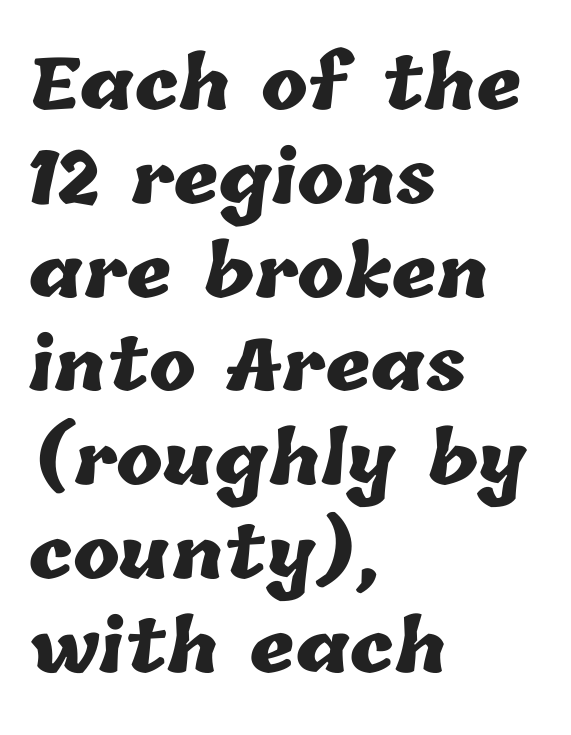
The lines in this sample share a left origin and differ only in where they stop. Regular leading. The passage shown is typed in a proportional face where columns would drift. Inter-character spacing is left at the font's built-in metrics. The area under the type is left untouched. Chunky letters — that's bold for sure.
